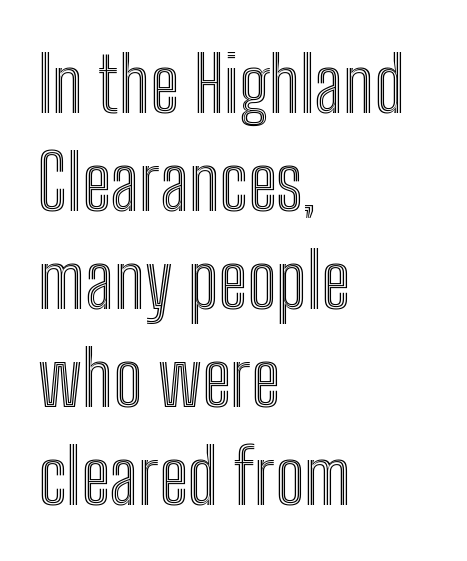
Type without underlining. Proportional: the letters do not fall into vertical columns. Leftover space on each line is placed entirely after the last word. Designer's note — italics off, roman on. In terms of letterspacing, this is plain default setting. This block has exactly the height ordinary leading produces.
